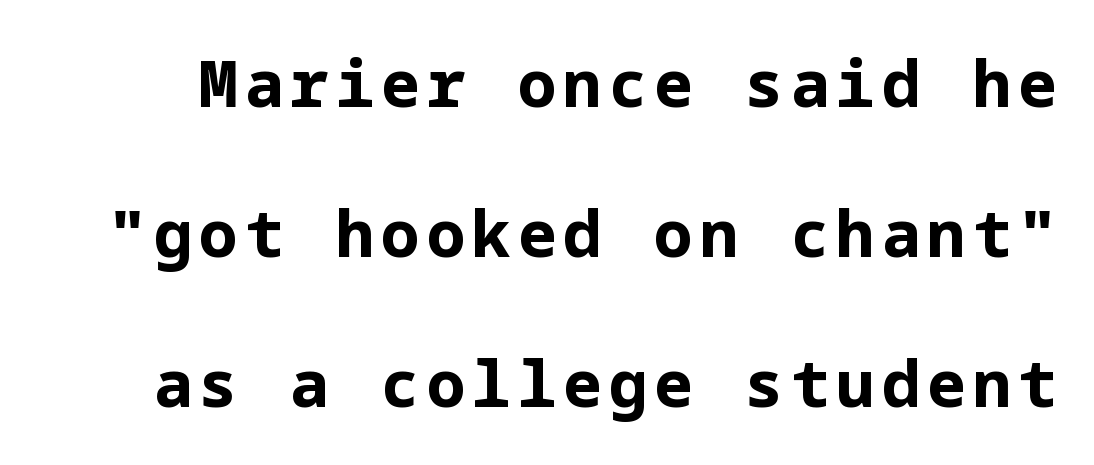
Q: Is the text bold? A: Yes.
Q: Is the text italic (slanted)? A: No, it is upright.
Q: Is the typeface a serif or a sans-serif typeface? A: Sans-serif.
Q: Is the text underlined? A: No.
Q: Is the spacing between lines tight, normal or loose? A: Loose.
Q: Width (condensed, normal, or wide)? A: Normal.
Q: Stroke contrast? A: Low.
Q: x-height? A: Medium.
